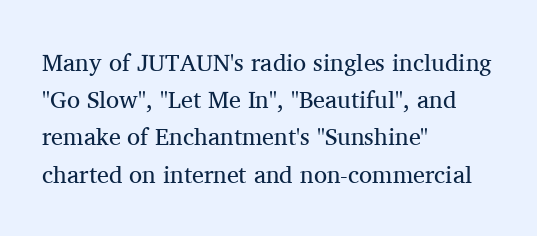
{"italic": "no", "bold": "no", "underline": "no", "align": "left", "line_spacing": "normal", "line_spacing_ratio": 1.55, "letter_spacing": "normal", "letter_spacing_em": 0.0, "glyph_px": 24}
